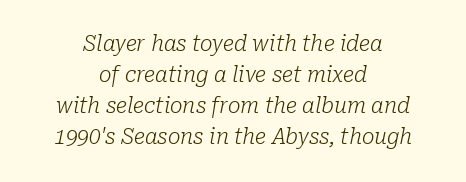
Q: Is the text bold? A: No.
Q: Is the text italic (slanted)? A: Yes, it leans right by about 10 degrees.
Q: Is the text underlined? A: No.
Q: How is the paragraph aligned? A: Centered.
Q: Is the spacing between letters normal or unusually wide? A: Normal.
Q: Is the spacing between lines tight, normal or loose? A: Normal.
